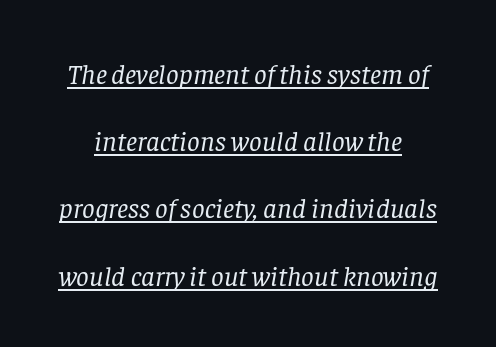
{"serif": "yes", "italic": "yes", "lean": "right", "slant_degrees": 8, "bold": "no", "weight": "regular", "width": "normal", "stroke_contrast": "low", "x_height": "large", "monospaced": "no", "underline": "yes", "line_spacing": "loose", "line_spacing_ratio": 2.4, "letter_spacing": "normal", "letter_spacing_em": 0.0, "glyph_px": 28}
